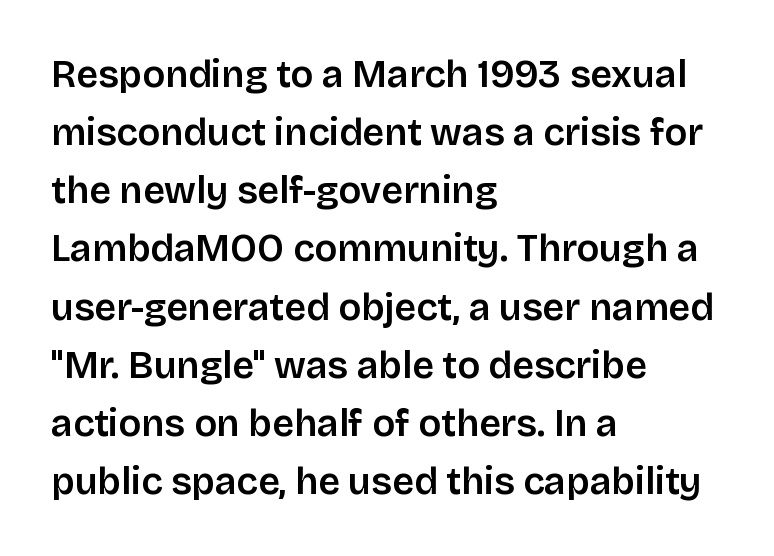
The image shows 38 px sans-serif type, upright; set left-aligned, normal line spacing (1.53x), normal letter spacing, not underlined; low stroke contrast and a large x-height.
